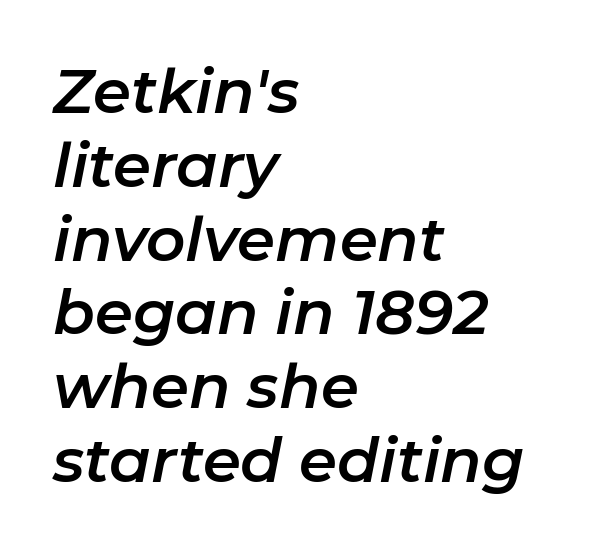
{"italic": "yes", "lean": "right", "slant_degrees": 11, "width": "normal", "stroke_contrast": "low", "x_height": "medium", "monospaced": "no", "underline": "no", "align": "left", "line_spacing_ratio": 1.21, "letter_spacing": "normal", "letter_spacing_em": 0.0, "glyph_px": 61}
